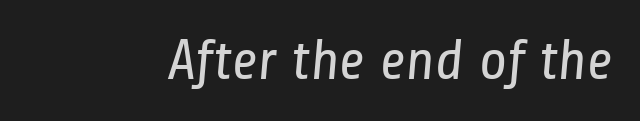
Q: Is the text bold? A: No.
Q: Is the typeface a serif or a sans-serif typeface? A: Sans-serif.
Q: Is the text underlined? A: No.
Q: Is the spacing between letters normal or unusually wide? A: Normal.
Q: Width (condensed, normal, or wide)? A: Condensed.
Q: Stroke contrast? A: Low.
Q: x-height? A: Medium.
Q: Monospaced? A: No.
